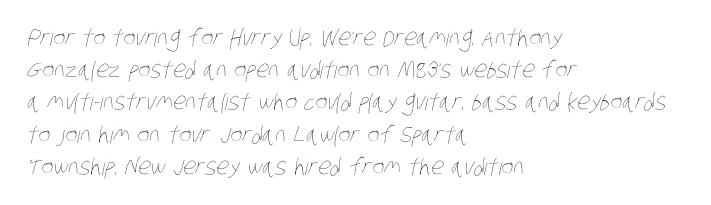
{"bold": "no", "underline": "no", "align": "left", "line_spacing": "normal", "line_spacing_ratio": 1.4, "letter_spacing": "normal", "letter_spacing_em": 0.0, "glyph_px": 23}
